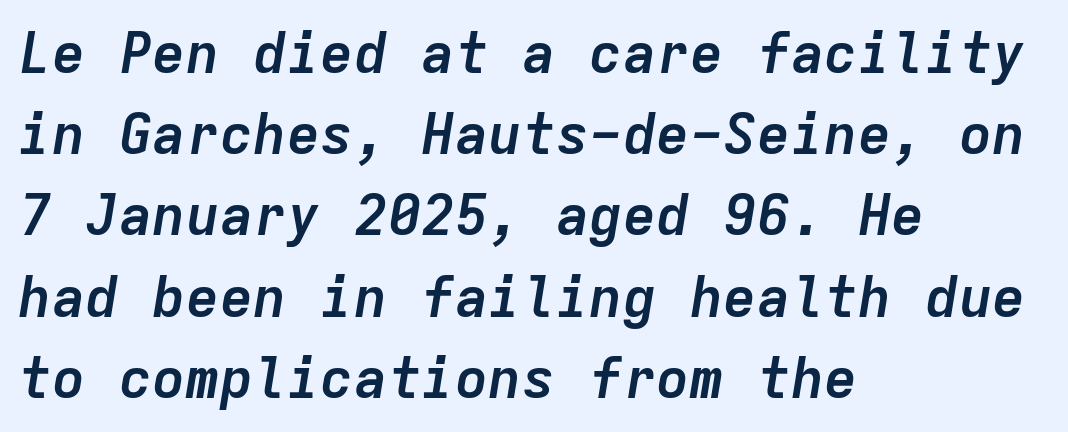
Q: Is the text bold? A: Yes.
Q: Is the text italic (slanted)? A: Yes, it leans right by about 9 degrees.
Q: Is the text underlined? A: No.
Q: How is the paragraph aligned? A: Left-aligned.
Q: Is the spacing between letters normal or unusually wide? A: Normal.
Q: Is the spacing between lines tight, normal or loose? A: Normal.
Q: Width (condensed, normal, or wide)? A: Normal.
Q: Stroke contrast? A: Low.
Q: x-height? A: Medium.
Q: Monospaced? A: Yes.
